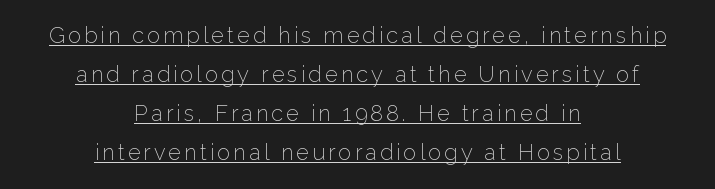
The image shows 22 px text type, upright; set centered, line spacing 1.78x, underlined.
